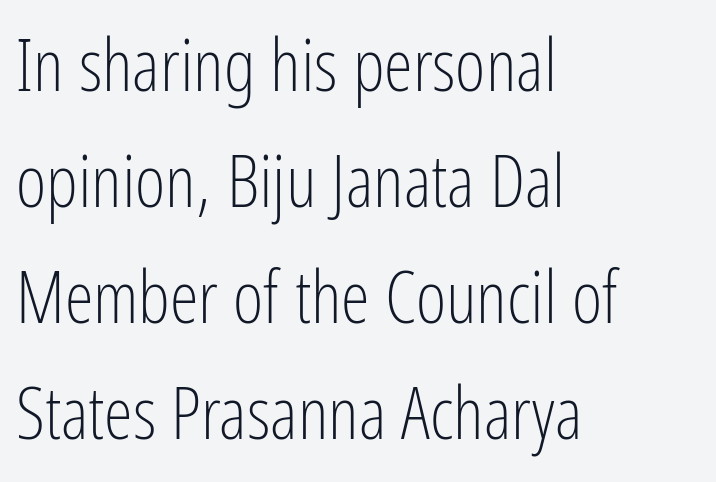
Q: Is the text bold? A: No.
Q: Is the text italic (slanted)? A: No, it is upright.
Q: Is the typeface a serif or a sans-serif typeface? A: Sans-serif.
Q: Is the text underlined? A: No.
Q: How is the paragraph aligned? A: Left-aligned.
Q: Is the spacing between letters normal or unusually wide? A: Normal.
Q: Is the spacing between lines tight, normal or loose? A: Normal.
Q: Width (condensed, normal, or wide)? A: Condensed.
Q: Stroke contrast? A: Low.
Q: x-height? A: Medium.
Q: Monospaced? A: No.
